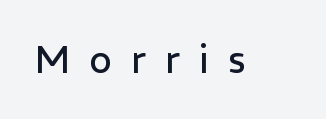
Q: Is the text bold? A: No.
Q: Is the text italic (slanted)? A: No, it is upright.
Q: Is the typeface a serif or a sans-serif typeface? A: Sans-serif.
Q: Is the text underlined? A: No.
Q: Is the spacing between letters normal or unusually wide? A: Unusually wide.
Q: Width (condensed, normal, or wide)? A: Normal.
Q: Stroke contrast? A: Low.
Q: x-height? A: Medium.
Q: Monospaced? A: No.
